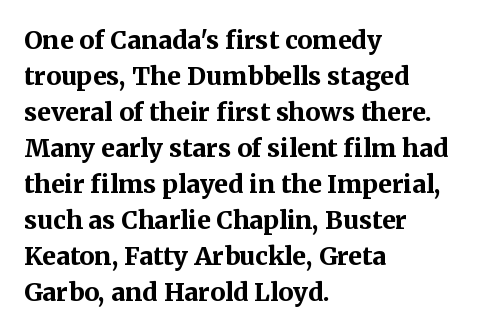
The image shows 25 px bold type, upright; set left-aligned, normal line spacing (1.44x), normal letter spacing, not underlined.
